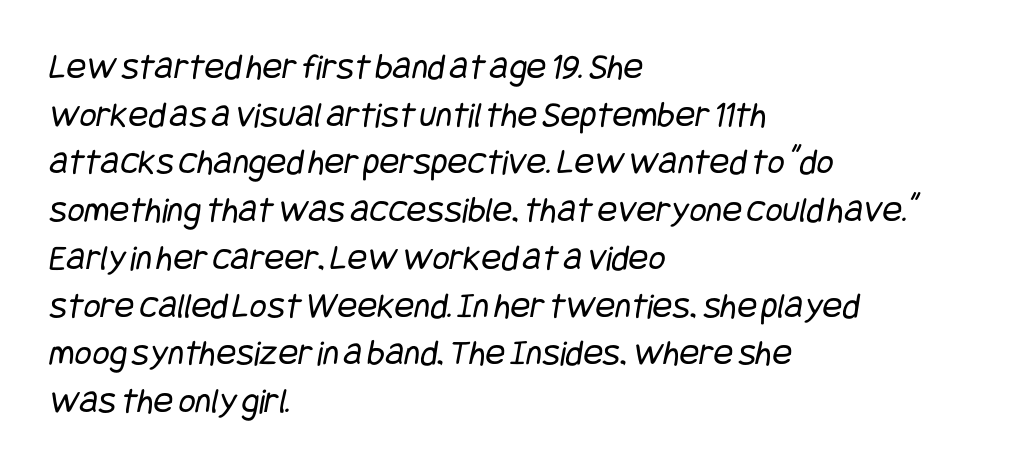
{"serif": "no", "bold": "no", "weight": "regular", "width": "condensed", "stroke_contrast": "low", "x_height": "large", "underline": "no", "align": "left", "line_spacing": "normal", "line_spacing_ratio": 1.29, "letter_spacing": "normal", "letter_spacing_em": 0.0, "glyph_px": 37}
